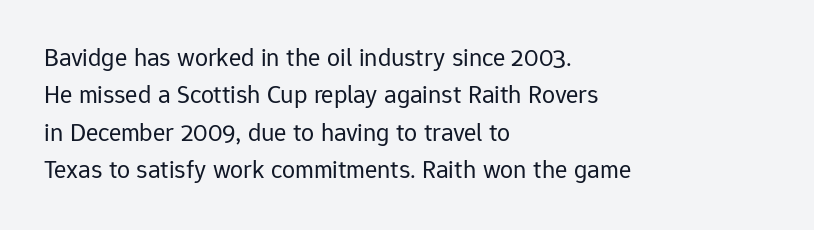
Is the letter spacing exaggerated? No — it looks like the ordinary default. This block has exactly the height ordinary leading produces. This is the regular roman posture of the typeface. Weight: not bold — regular or lighter.
